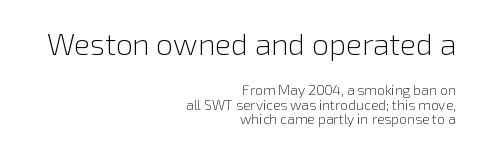
The image shows 30 px light sans-serif type, upright; set right-aligned, tight line spacing (1.06x), normal letter spacing, not underlined; the first (top) block is 2.14x larger; a medium x-height.
